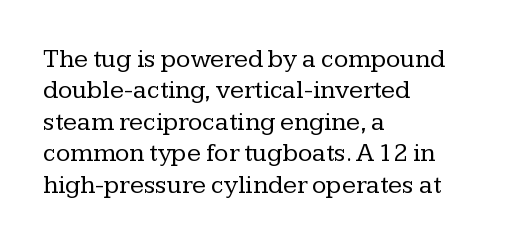
Q: Is the text bold? A: No.
Q: Is the text italic (slanted)? A: No, it is upright.
Q: Is the text underlined? A: No.
Q: How is the paragraph aligned? A: Left-aligned.
Q: Is the spacing between letters normal or unusually wide? A: Normal.
